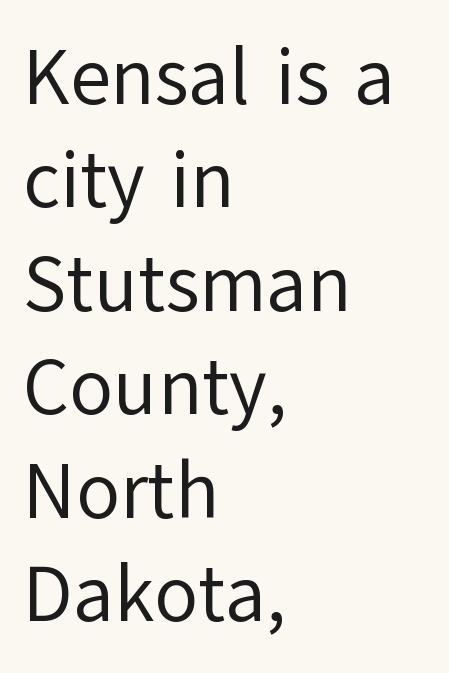
No extra tracking has been applied to these lines. Is there any slant? The stems are plumb. This rendering features lettering with no underline. Horizontal alignment here is leftward, the default for most running prose. What kind of face is this? One without serifs — a sans. The typeface has the unassuming heft of standard copy or less.
